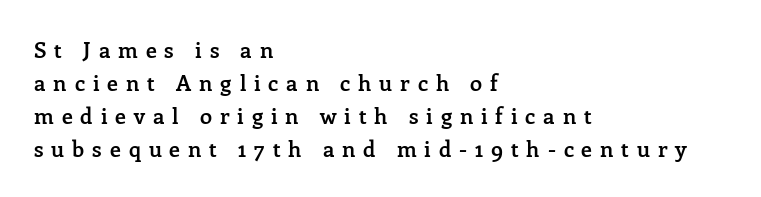
The image shows 22 px text type, upright; set left-aligned, normal line spacing (1.5x), unusually wide letter spacing (+0.36 em), not underlined.
